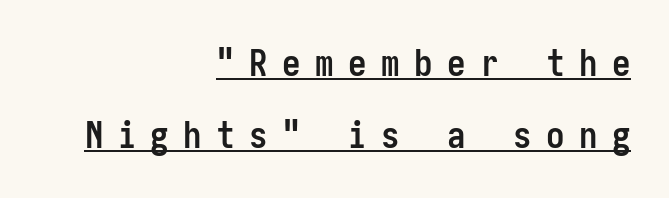
Vertical strokes here are truly vertical. The typesetter chose a ragged-left arrangement here. Line spacing here is loose. The typesetting leans heavy: a genuine bold.
